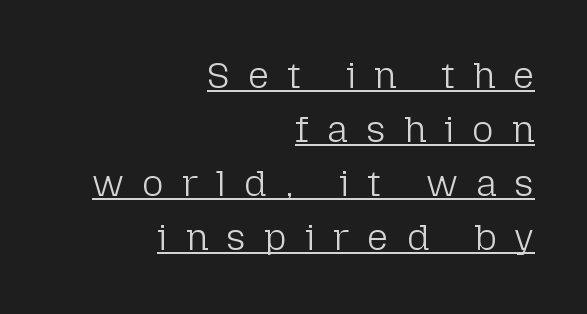
A flush-right, rag-left setting is used for this passage. Stems here are at most as thick as an everyday book face. Does a line run under the words? Yes, clearly. The passage shown stacks its lines at a standard gap. Note the varied advance widths — an 'i' is clearly narrower than an 'm'.
